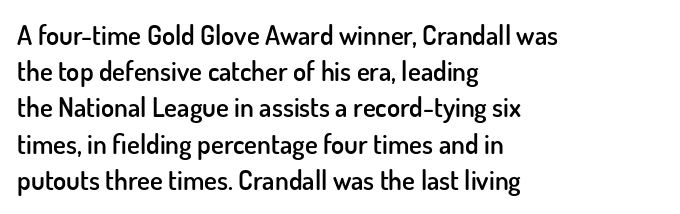
The image shows 27 px text type, upright; set left-aligned, normal line spacing (1.34x), normal letter spacing, not underlined.
